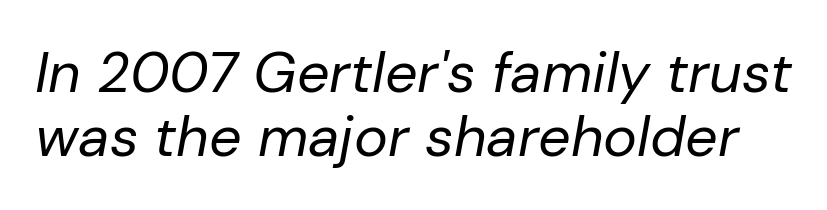
The image shows 57 px regular-weight type, italic (leaning right); set tight line spacing (1.13x), normal letter spacing, not underlined; low stroke contrast and a medium x-height.
